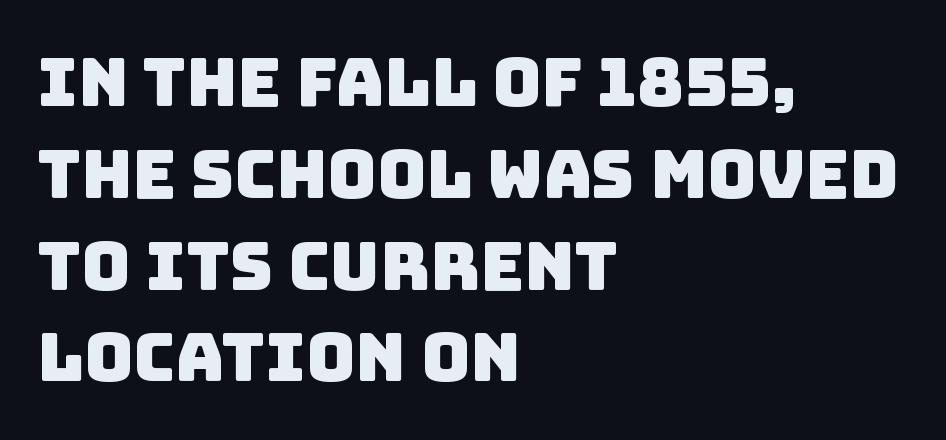
Each letter keeps its own natural width here, so spacing adapts to shape. The font family rendered here belongs to the sans-serif group. Quick note: interline space is typical. Nothing unusual about the tracking: characters are spaced as the font intends. The lines in this sample share a left origin and differ only in where they stop. The area under the type is left untouched.
